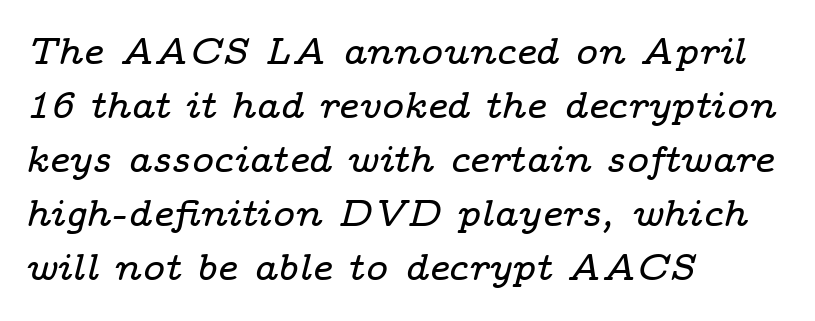
The image shows 38 px wide serif type, italic (leaning right); set left-aligned, normal line spacing (1.42x), normal letter spacing, not underlined; low stroke contrast and a medium x-height.
